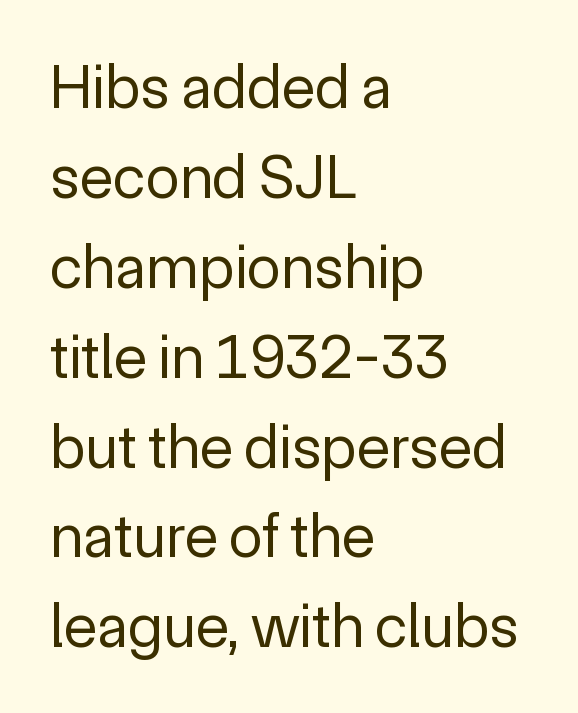
The image shows 62 px regular-weight sans-serif type, upright; set left-aligned, normal line spacing (1.45x), normal letter spacing, not underlined; a medium x-height.
